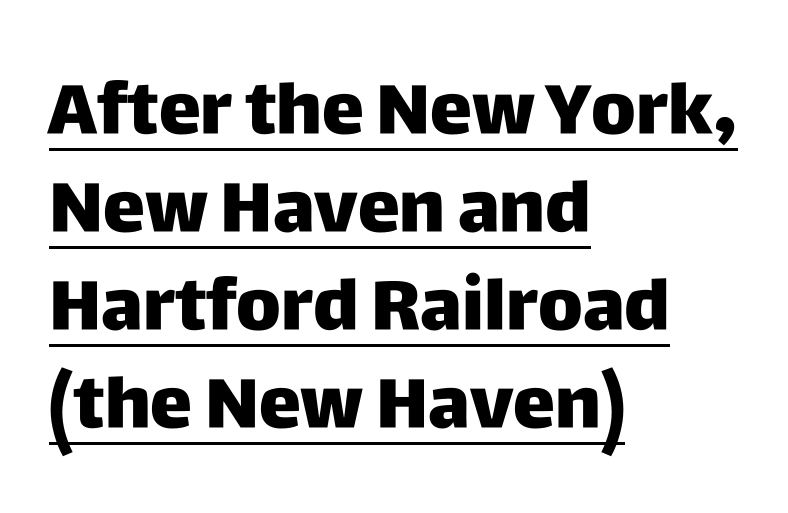
Spacing verdict: proportional, widths tailored to each character. The text was rendered using a sans face with plain stroke endings. Where is the straight margin? On the left. A typesetter would call this leading conventional body-copy spacing. Quick note: underline on. Short note: letters normally spaced.
